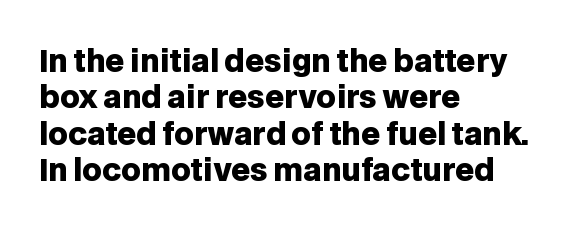
{"serif": "no", "italic": "no", "bold": "yes", "weight": "heavy", "width": "normal", "stroke_contrast": "low", "x_height": "large", "monospaced": "no", "underline": "no", "align": "left", "line_spacing_ratio": 1.21, "letter_spacing": "normal", "letter_spacing_em": 0.0, "glyph_px": 30}
